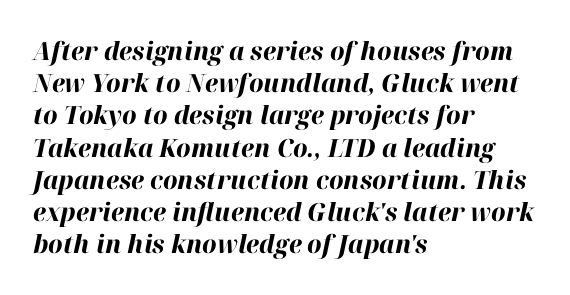
The image shows 25 px bold type, italic (leaning right); set left-aligned, normal line spacing (1.29x), normal letter spacing, not underlined.
